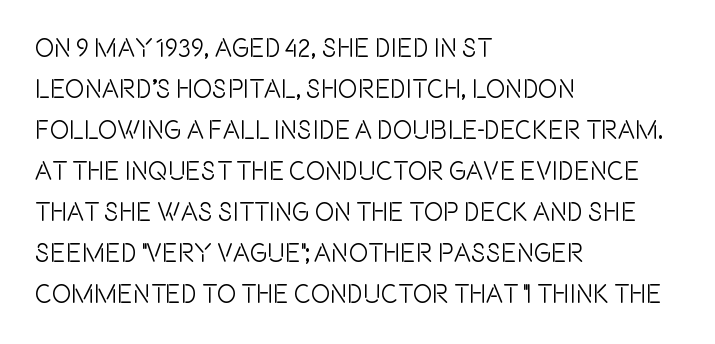
Descenders hang freely into open space. The font's upright variant was chosen for this text. Alignment: flush left. Leading: standard. The letterforms sit shoulder to shoulder at normal distance.
